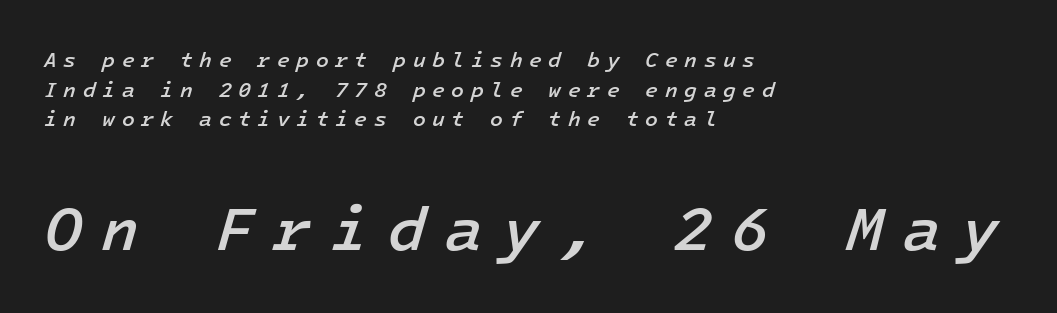
The image shows 62 px semibold type, italic (leaning right), monospaced; set left-aligned, normal line spacing (1.41x), unusually wide letter spacing (+0.31 em), not underlined; the second (bottom) block is 2.95x larger; low stroke contrast and a medium x-height.
